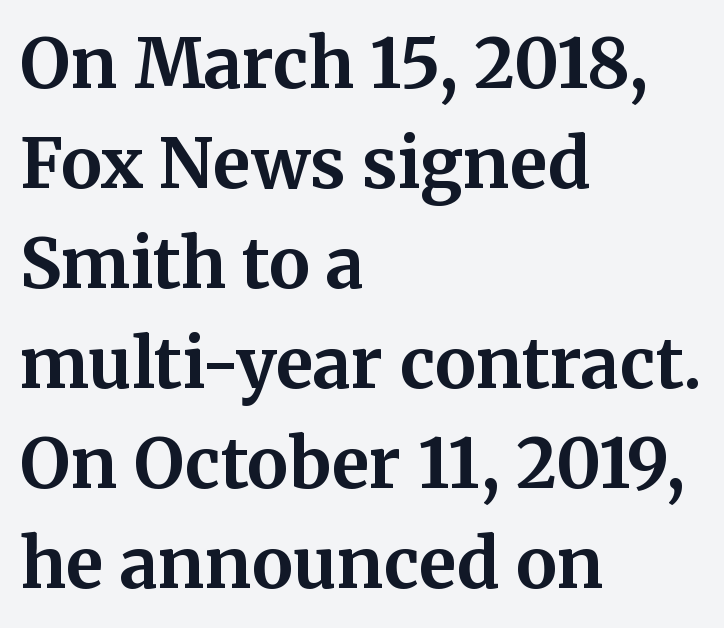
{"serif": "yes", "italic": "no", "bold": "yes", "weight": "bold", "width": "normal", "stroke_contrast": "medium", "x_height": "medium", "monospaced": "no", "underline": "no", "align": "left", "line_spacing": "normal", "line_spacing_ratio": 1.45, "letter_spacing": "normal", "letter_spacing_em": 0.0, "glyph_px": 69}
